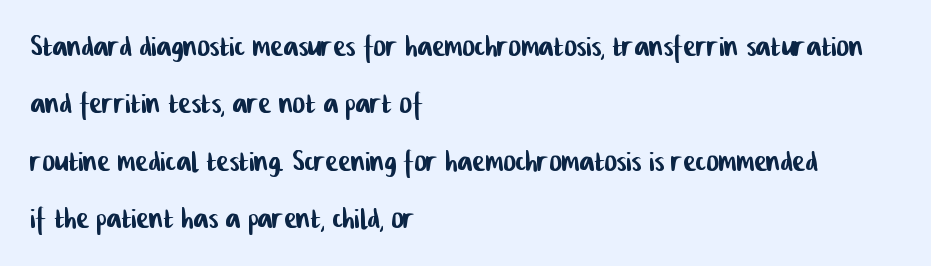
{"serif": "no", "width": "condensed", "stroke_contrast": "low", "x_height": "medium", "monospaced": "no", "underline": "no", "align": "left", "line_spacing": "normal", "line_spacing_ratio": 1.51, "letter_spacing": "normal", "letter_spacing_em": 0.0, "glyph_px": 38}
